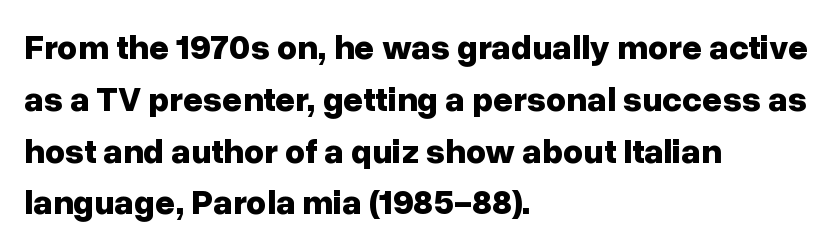
The image shows 35 px bold sans-serif type, upright; set left-aligned, normal line spacing (1.48x), normal letter spacing, not underlined; low stroke contrast and a medium x-height.
